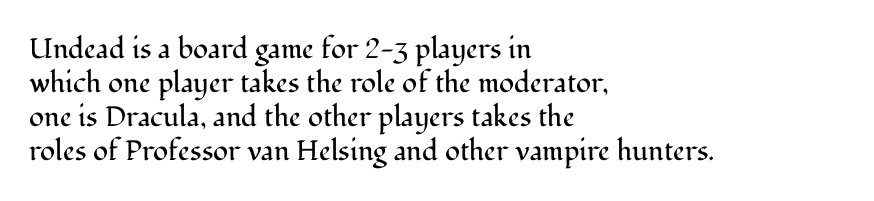
{"serif": "yes", "italic": "no", "bold": "no", "weight": "regular", "width": "normal", "stroke_contrast": "medium", "x_height": "medium", "monospaced": "no", "underline": "no", "align": "left", "line_spacing_ratio": 1.22, "letter_spacing": "normal", "letter_spacing_em": 0.0, "glyph_px": 28}
